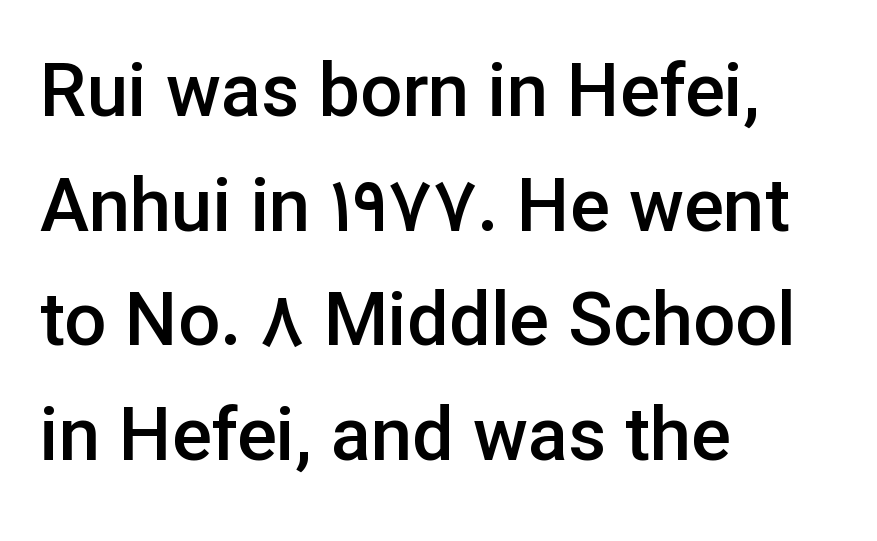
Q: Is the text bold? A: Semi-bold.
Q: Is the text italic (slanted)? A: No, it is upright.
Q: Is the typeface a serif or a sans-serif typeface? A: Sans-serif.
Q: Is the text underlined? A: No.
Q: How is the paragraph aligned? A: Left-aligned.
Q: Is the spacing between letters normal or unusually wide? A: Normal.
Q: Is the spacing between lines tight, normal or loose? A: Normal.
Q: Width (condensed, normal, or wide)? A: Normal.
Q: Stroke contrast? A: Low.
Q: x-height? A: Medium.
Q: Monospaced? A: No.
